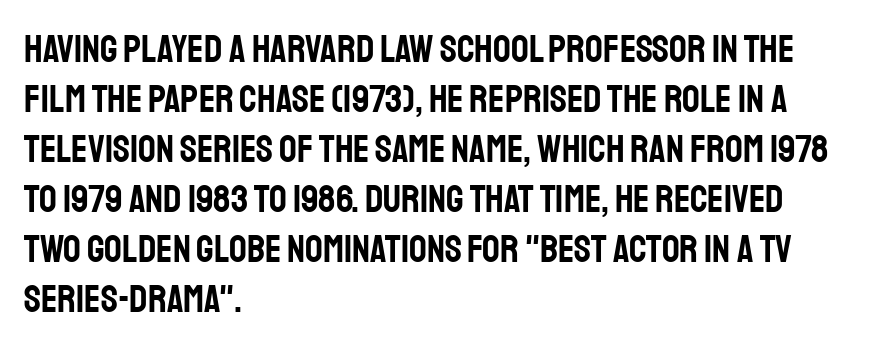
Character widths vary here, with narrow letters taking less room than wide ones. In terms of letterform style, serifs are entirely absent. The words here are not underlined. If you measured baseline to baseline, you'd find a middling distance. Horizontal alignment here is leftward, the default for most running prose. Notice how the stems are strictly vertical — no italics here.
